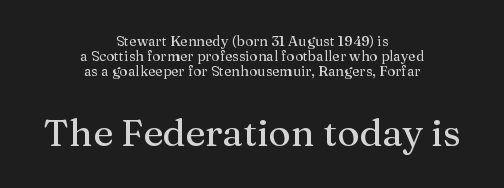
Q: Is the text italic (slanted)? A: No, it is upright.
Q: Is the typeface a serif or a sans-serif typeface? A: Serif.
Q: Is the text underlined? A: No.
Q: How is the paragraph aligned? A: Centered.
Q: Is the spacing between letters normal or unusually wide? A: Normal.
Q: Is the spacing between lines tight, normal or loose? A: Tight.
Q: Which block of text is set in a larger size, the first (top) or the second (bottom)? A: The second (bottom) one.
Q: Width (condensed, normal, or wide)? A: Normal.
Q: Stroke contrast? A: Medium.
Q: x-height? A: Medium.
Q: Monospaced? A: No.
